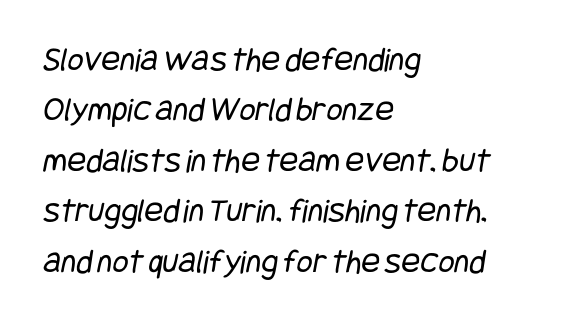
Q: Is the text bold? A: No.
Q: Is the typeface a serif or a sans-serif typeface? A: Sans-serif.
Q: Is the text underlined? A: No.
Q: How is the paragraph aligned? A: Left-aligned.
Q: Is the spacing between letters normal or unusually wide? A: Normal.
Q: Is the spacing between lines tight, normal or loose? A: Normal.
Q: Width (condensed, normal, or wide)? A: Condensed.
Q: Stroke contrast? A: Low.
Q: x-height? A: Large.
